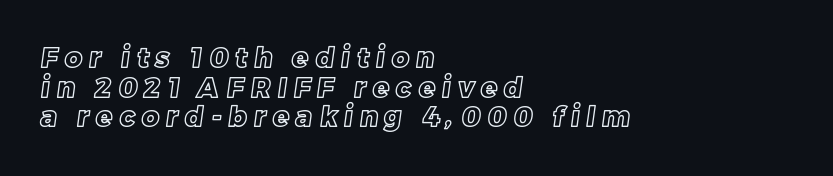
Q: Is the text underlined? A: No.
Q: How is the paragraph aligned? A: Left-aligned.
Q: Is the spacing between letters normal or unusually wide? A: Unusually wide.
Q: Is the spacing between lines tight, normal or loose? A: Tight.
